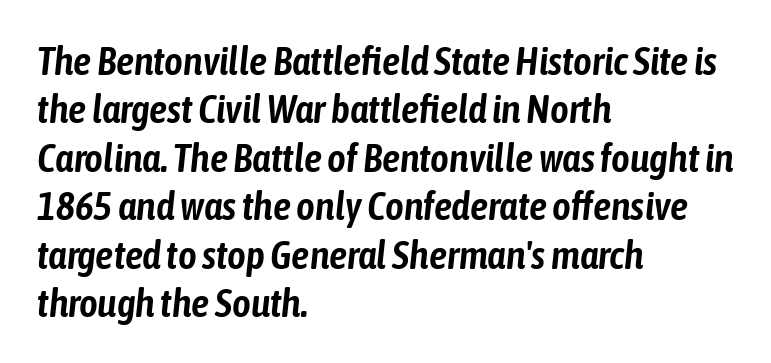
The image shows 40 px condensed type, italic (leaning right); set left-aligned, line spacing 1.21x, normal letter spacing, not underlined; low stroke contrast and a medium x-height.
